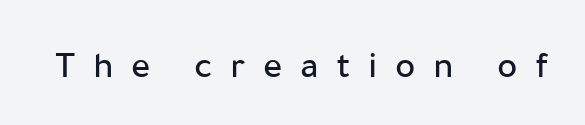
{"serif": "no", "italic": "no", "width": "normal", "stroke_contrast": "low", "x_height": "medium", "monospaced": "no", "underline": "no", "letter_spacing": "wide", "letter_spacing_em": 0.46, "glyph_px": 38}
